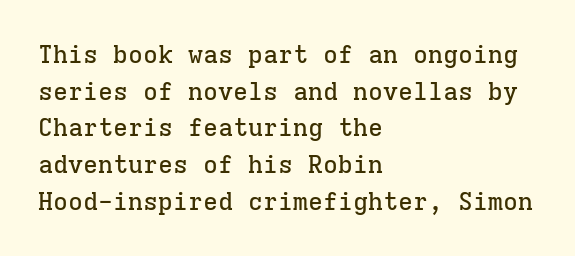
Q: Is the text italic (slanted)? A: No, it is upright.
Q: Is the text underlined? A: No.
Q: How is the paragraph aligned? A: Left-aligned.
Q: Is the spacing between letters normal or unusually wide? A: Normal.
Q: Is the spacing between lines tight, normal or loose? A: Normal.
